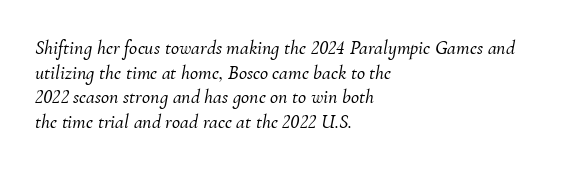
The image shows 20 px text type, italic (leaning right); set left-aligned, line spacing 1.23x, normal letter spacing, not underlined.
